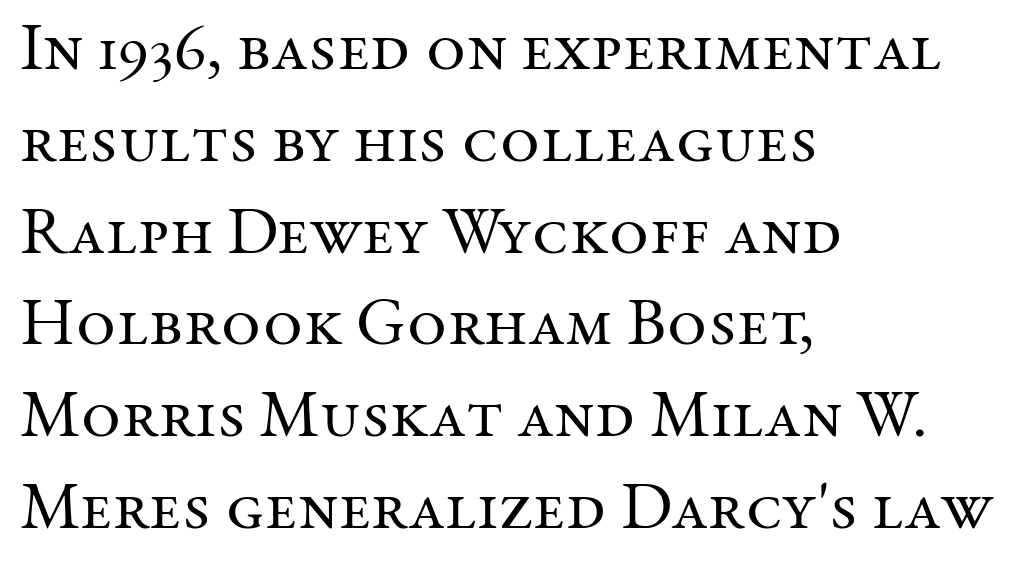
{"serif": "yes", "italic": "no", "bold": "no", "weight": "regular", "width": "normal", "stroke_contrast": "medium", "x_height": "medium", "monospaced": "no", "underline": "no", "align": "left", "line_spacing": "normal", "line_spacing_ratio": 1.35, "letter_spacing": "normal", "letter_spacing_em": 0.0, "glyph_px": 68}
